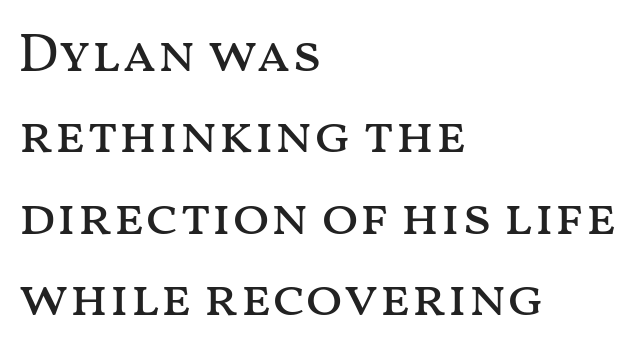
The image shows 55 px regular-weight, wide type, upright; set left-aligned, normal line spacing (1.48x), normal letter spacing, not underlined; medium stroke contrast and a medium x-height.
